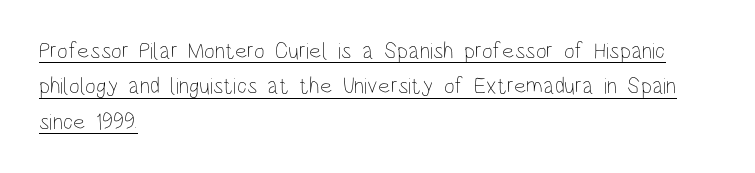
Q: Is the text bold? A: No.
Q: Is the text italic (slanted)? A: No, it is upright.
Q: Is the text underlined? A: Yes.
Q: How is the paragraph aligned? A: Left-aligned.
Q: Is the spacing between letters normal or unusually wide? A: Normal.
Q: Is the spacing between lines tight, normal or loose? A: Normal.
